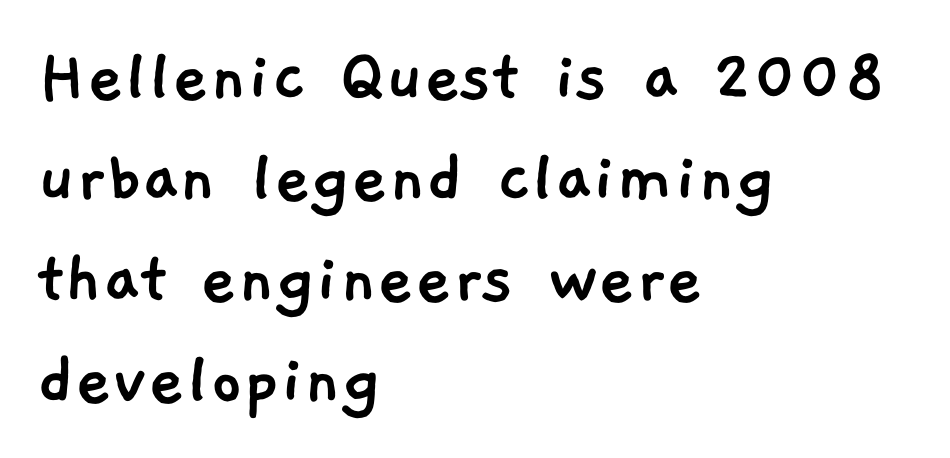
{"serif": "no", "width": "normal", "stroke_contrast": "low", "x_height": "medium", "monospaced": "no", "underline": "no", "align": "left", "line_spacing": "normal", "line_spacing_ratio": 1.28, "letter_spacing": "normal", "letter_spacing_em": 0.0, "glyph_px": 79}
